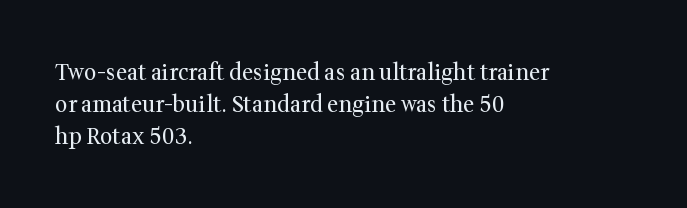
Q: Is the text bold? A: No.
Q: Is the text italic (slanted)? A: No, it is upright.
Q: Is the text underlined? A: No.
Q: How is the paragraph aligned? A: Left-aligned.
Q: Is the spacing between letters normal or unusually wide? A: Normal.
Q: Is the spacing between lines tight, normal or loose? A: Normal.
